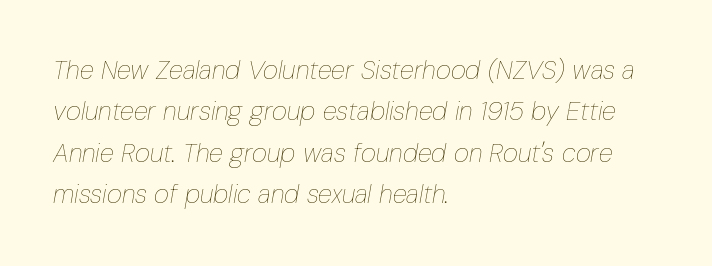
Horizontal bands of white between lines are of average thickness. Has an underline been added? It has not. The ragged edge is on the right, which tells us the setting is flush left. The rendering keeps characters at their native spacing. The axis of the letterforms is tilted away from vertical. Heft: none added — not bold.
